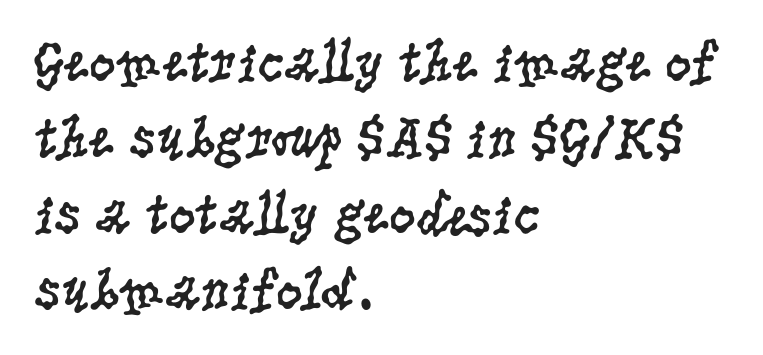
{"serif": "yes", "bold": "no", "weight": "regular", "width": "condensed", "stroke_contrast": "low", "x_height": "large", "monospaced": "no", "underline": "no", "align": "left", "line_spacing": "normal", "line_spacing_ratio": 1.29, "letter_spacing": "normal", "letter_spacing_em": 0.0, "glyph_px": 59}
